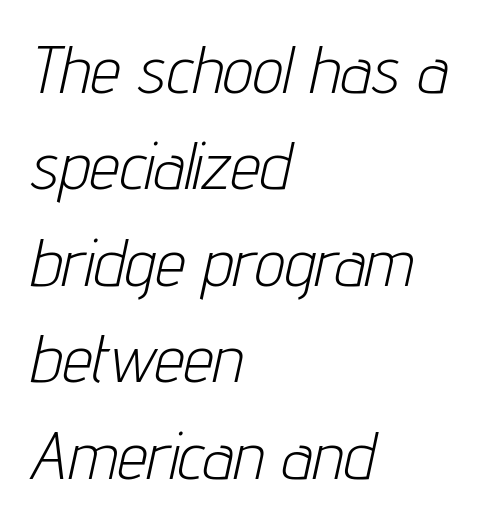
The image shows 67 px light, condensed type, italic (leaning right); set left-aligned, normal line spacing (1.44x), normal letter spacing, not underlined; low stroke contrast and a medium x-height.
